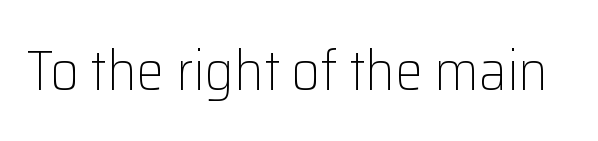
The image shows 56 px light sans-serif type, upright; set normal letter spacing, not underlined; low stroke contrast and a medium x-height.
